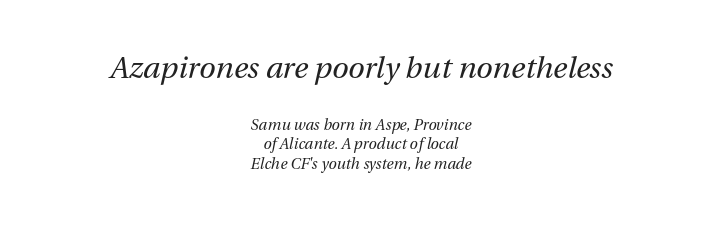
A typesetter would call this proportional, since set widths differ per character. Nobody drew a line under any word here. The face used here is rendered with its standard letterfit. These lines were composed using italics. Think standard paragraph weight, or any step lighter than that. Reading down the column, the eye jumps a familiar distance to each next line.
